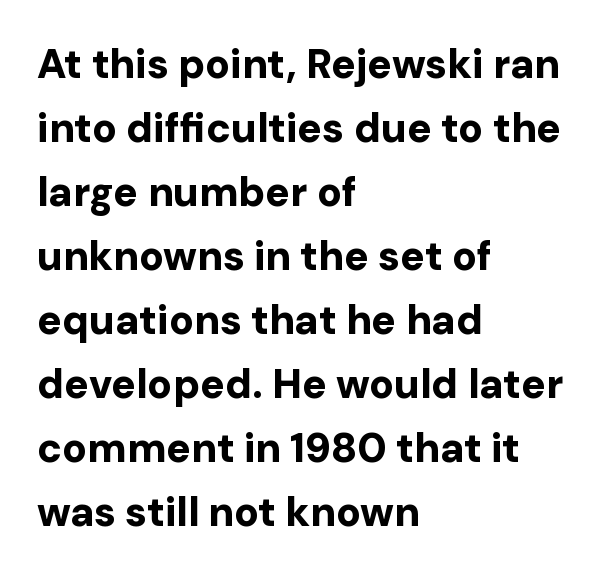
These lines are composed in type without serifs. Vertically, the passage feels balanced, rows spaced as you'd expect. In CSS terms this would be text-align: left. Words appear dense and cohesive because spacing is normal. Varying glyph widths throughout — classic text-font behaviour. Rendered with straight, roman letterforms.
